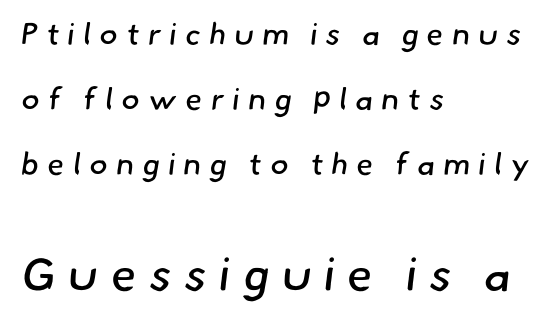
The image shows 47 px regular-weight sans-serif type; set left-aligned, loose line spacing (2.1x), unusually wide letter spacing (+0.26 em), not underlined; the second (bottom) block is 1.52x larger; low stroke contrast and a small x-height.
